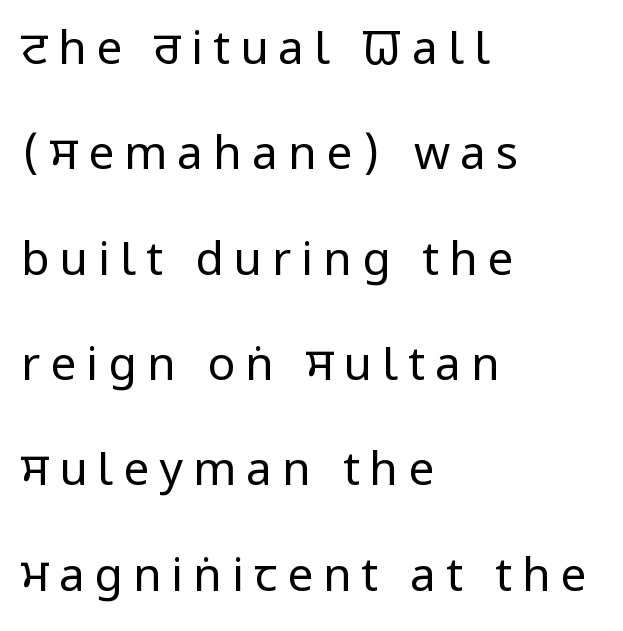
The image shows 46 px regular-weight, condensed sans-serif type, upright; set left-aligned, loose line spacing (2.29x), unusually wide letter spacing (+0.22 em), not underlined; low stroke contrast and a large x-height.
